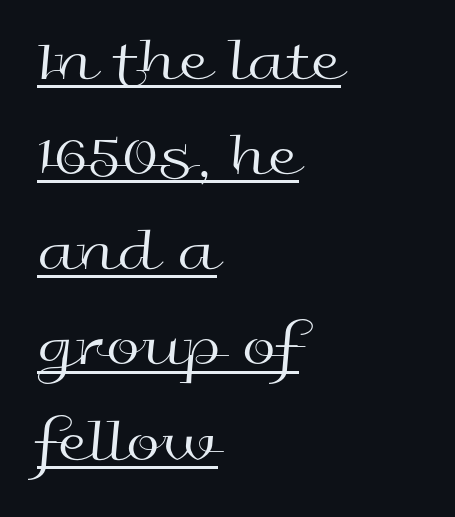
Q: Is the text bold? A: No.
Q: Is the text italic (slanted)? A: No, it is upright.
Q: Is the typeface a serif or a sans-serif typeface? A: Sans-serif.
Q: Is the text underlined? A: Yes.
Q: How is the paragraph aligned? A: Left-aligned.
Q: Is the spacing between letters normal or unusually wide? A: Normal.
Q: Is the spacing between lines tight, normal or loose? A: Normal.
Q: Width (condensed, normal, or wide)? A: Wide.
Q: x-height? A: Medium.
Q: Monospaced? A: No.
